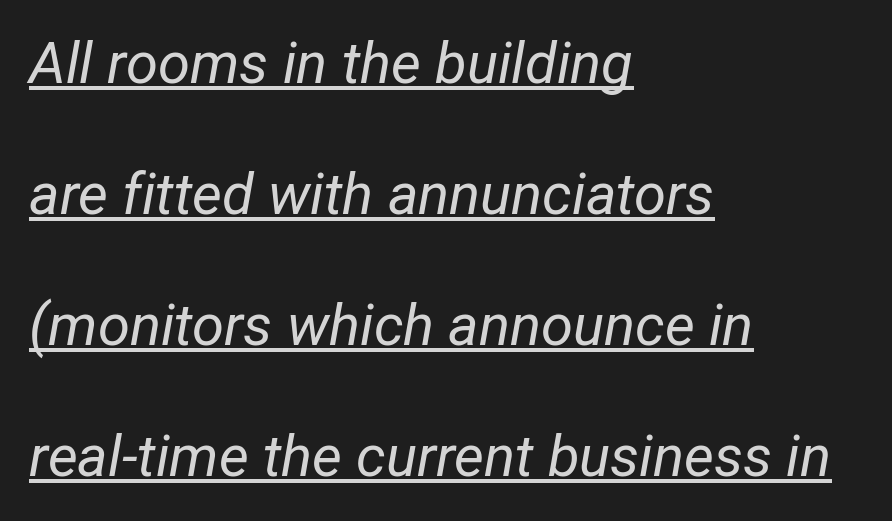
{"italic": "yes", "lean": "right", "slant_degrees": 12, "bold": "no", "weight": "regular", "width": "condensed", "stroke_contrast": "low", "x_height": "medium", "monospaced": "no", "underline": "yes", "align": "left", "line_spacing": "loose", "line_spacing_ratio": 2.26, "letter_spacing": "normal", "letter_spacing_em": 0.0, "glyph_px": 58}
